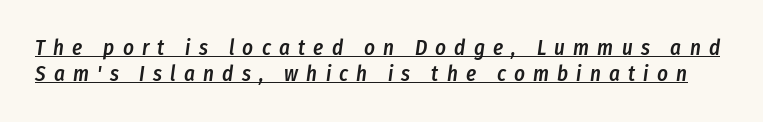
Characters follow at a spacing far wider than the type designer built in. Like a heading marked for emphasis, these lines bear an underscore. The glyphs look as if they've been sheared to an angle. Weight check: semibold — heavier than regular, not quite bold.
